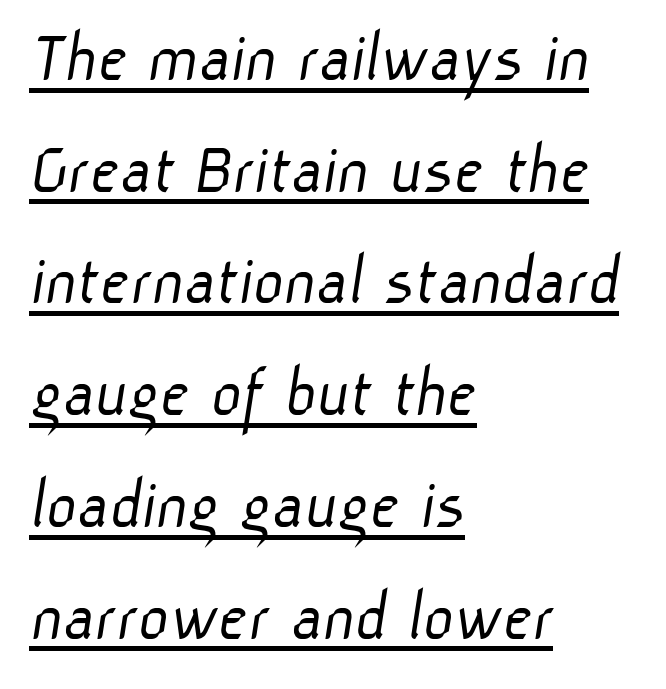
The image shows 74 px light sans-serif type; set left-aligned, normal line spacing (1.51x), normal letter spacing, underlined; low stroke contrast and a medium x-height.
